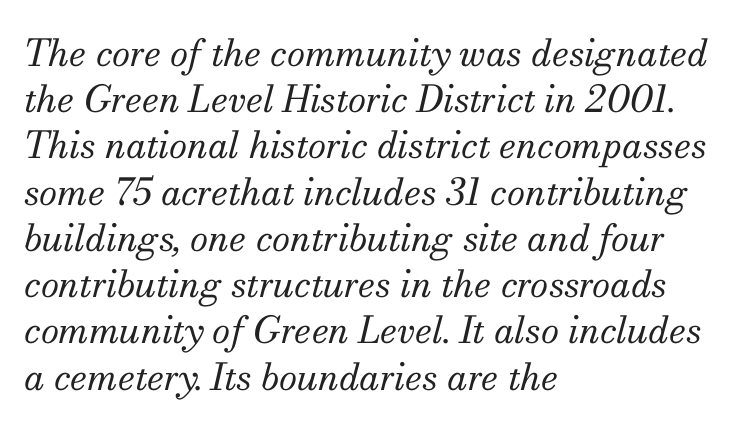
Q: Is the text bold? A: No.
Q: Is the text italic (slanted)? A: Yes, it leans right by about 13 degrees.
Q: Is the typeface a serif or a sans-serif typeface? A: Serif.
Q: Is the text underlined? A: No.
Q: How is the paragraph aligned? A: Left-aligned.
Q: Is the spacing between letters normal or unusually wide? A: Normal.
Q: Is the spacing between lines tight, normal or loose? A: Normal.
Q: Width (condensed, normal, or wide)? A: Normal.
Q: Stroke contrast? A: Medium.
Q: x-height? A: Small.
Q: Monospaced? A: No.
